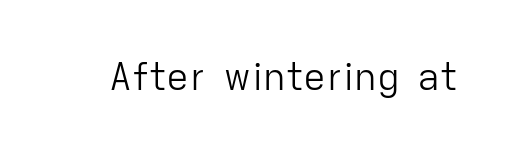
Heft: none added — not bold. Spacing between characters is what you'd get straight out of the box. In terms of letterform style, serifs are entirely absent. Bare-footed words on every line. The rendering uses natural spacing where letterforms have individual widths.
